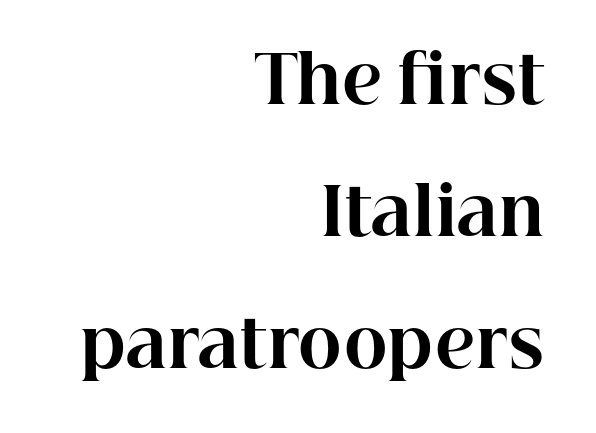
{"serif": "yes", "italic": "no", "bold": "yes", "weight": "bold", "width": "normal", "stroke_contrast": "high", "x_height": "medium", "monospaced": "no", "underline": "no", "align": "right", "line_spacing": "loose", "line_spacing_ratio": 2.0, "letter_spacing": "normal", "letter_spacing_em": 0.0, "glyph_px": 66}
